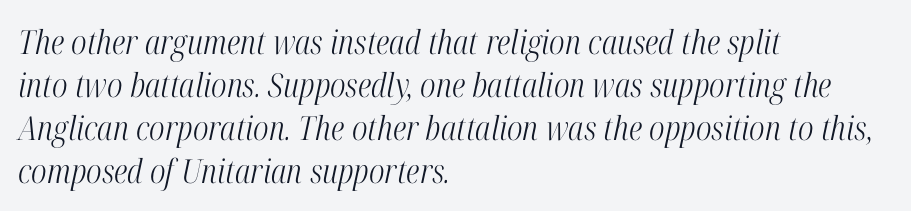
The rendering uses natural spacing where letterforms have individual widths. Look at the tracking — it's just the regular setting, nothing added. What kind of face is this? One with serifs. Compared with ordinary roman type, these characters are visibly tilted.
